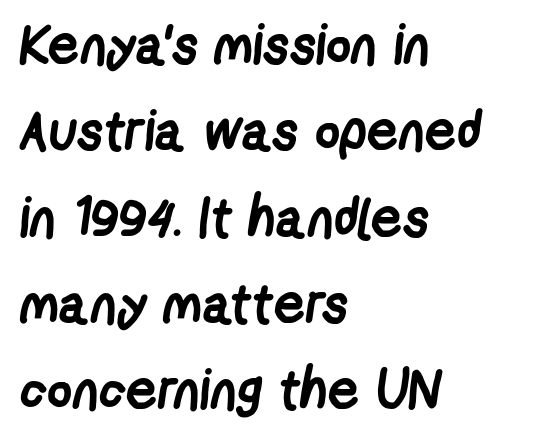
The image shows 55 px semibold, condensed sans-serif type; set left-aligned, normal line spacing (1.57x), normal letter spacing, not underlined; low stroke contrast and a medium x-height.
